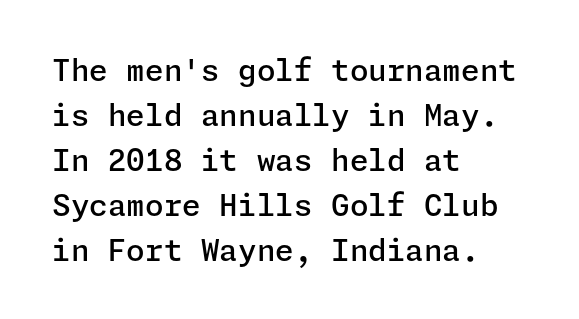
Bold? Not quite — semibold, heavier than regular but stopping short. Letter spacing: default. What's the leading like? Ordinary, nothing unusual. Honestly, there is no underline to notice here at all. Visually the block forms a straight wall on the left and a jagged coastline on the right.
